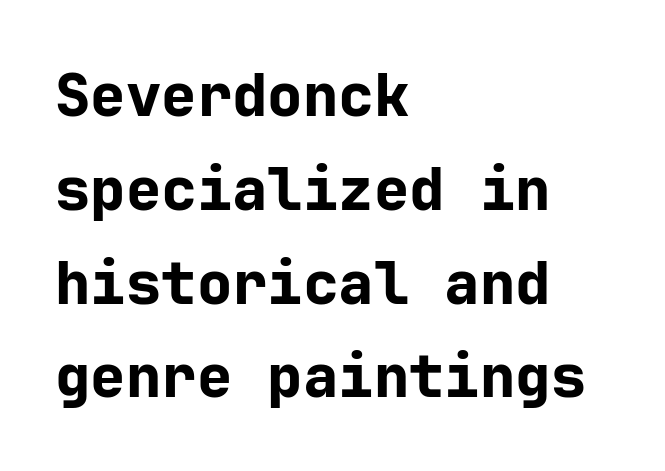
The image shows 59 px bold sans-serif type, upright; set left-aligned, normal line spacing (1.59x), normal letter spacing, not underlined; low stroke contrast and a medium x-height.
